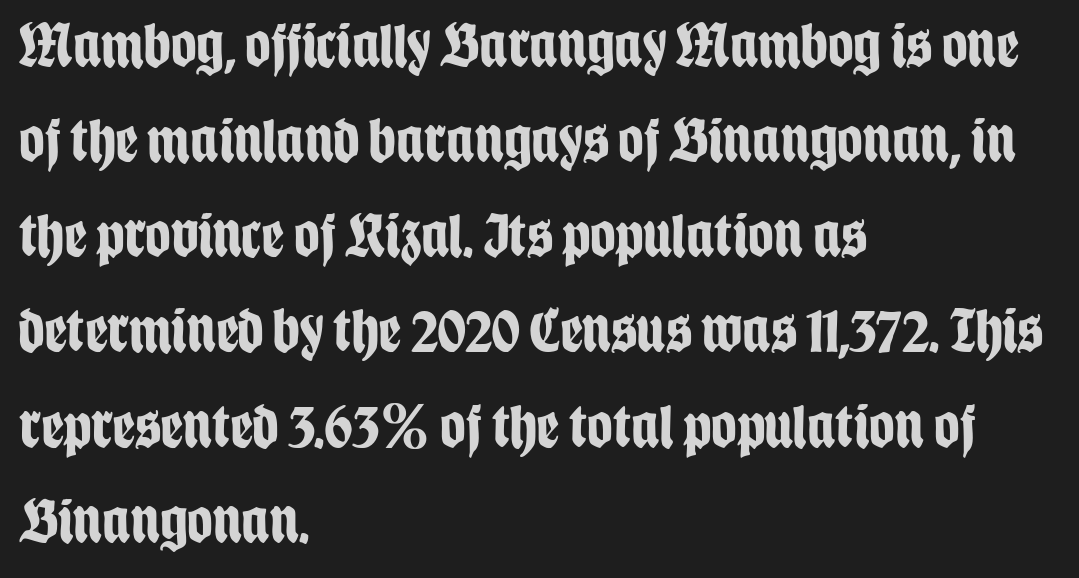
The image shows 63 px bold, condensed sans-serif type, upright; set left-aligned, normal line spacing (1.51x), normal letter spacing, not underlined; low stroke contrast and a large x-height.
